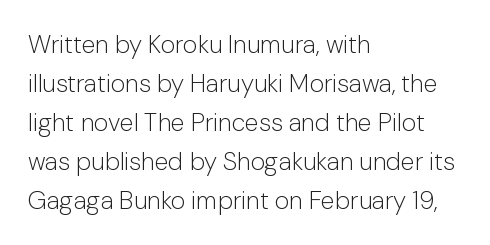
The image shows 25 px text type, upright; set left-aligned, normal line spacing (1.56x), normal letter spacing, not underlined.
